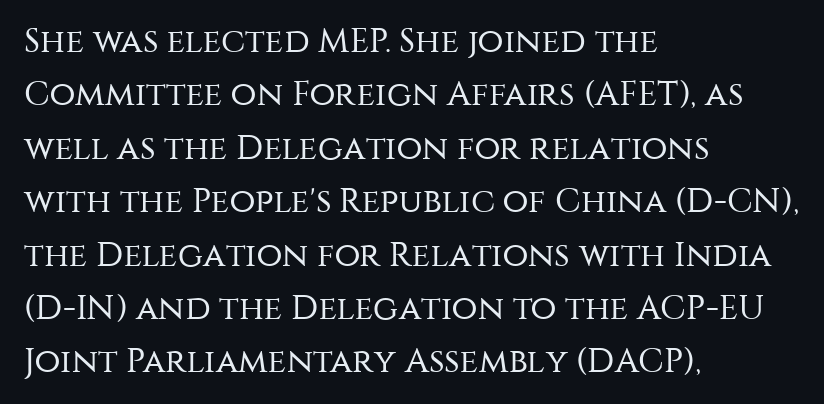
{"serif": "no", "italic": "no", "bold": "no", "weight": "regular", "width": "normal", "stroke_contrast": "medium", "x_height": "large", "monospaced": "no", "underline": "no", "align": "left", "line_spacing": "normal", "line_spacing_ratio": 1.57, "letter_spacing": "normal", "letter_spacing_em": 0.0, "glyph_px": 34}
